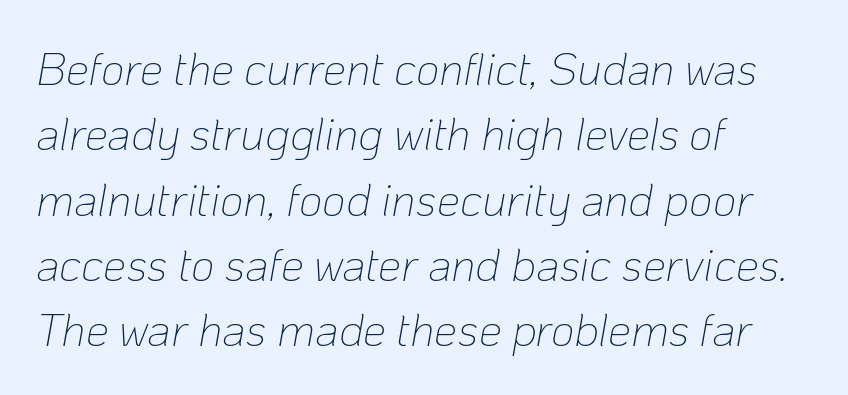
{"italic": "yes", "lean": "right", "slant_degrees": 10, "bold": "no", "weight": "thin", "width": "normal", "stroke_contrast": "low", "x_height": "medium", "monospaced": "no", "underline": "no", "align": "left", "line_spacing": "normal", "line_spacing_ratio": 1.42, "letter_spacing": "normal", "letter_spacing_em": 0.0, "glyph_px": 46}
